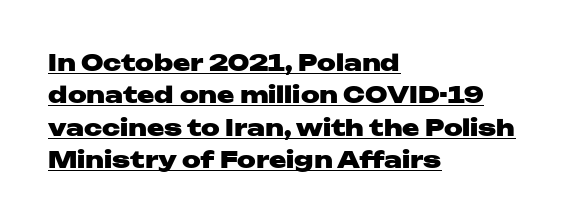
Q: Is the text bold? A: Yes.
Q: Is the text italic (slanted)? A: No, it is upright.
Q: Is the text underlined? A: Yes.
Q: How is the paragraph aligned? A: Left-aligned.
Q: Is the spacing between letters normal or unusually wide? A: Normal.
Q: Is the spacing between lines tight, normal or loose? A: Normal.
